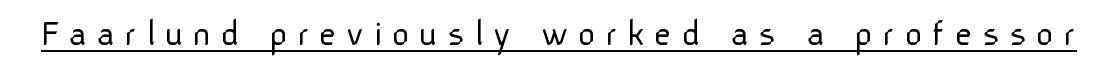
Q: Is the text bold? A: No.
Q: Is the text italic (slanted)? A: No, it is upright.
Q: Is the typeface a serif or a sans-serif typeface? A: Sans-serif.
Q: Is the text underlined? A: Yes.
Q: Is the spacing between letters normal or unusually wide? A: Unusually wide.
Q: Width (condensed, normal, or wide)? A: Normal.
Q: Stroke contrast? A: Low.
Q: x-height? A: Medium.
Q: Monospaced? A: No.
